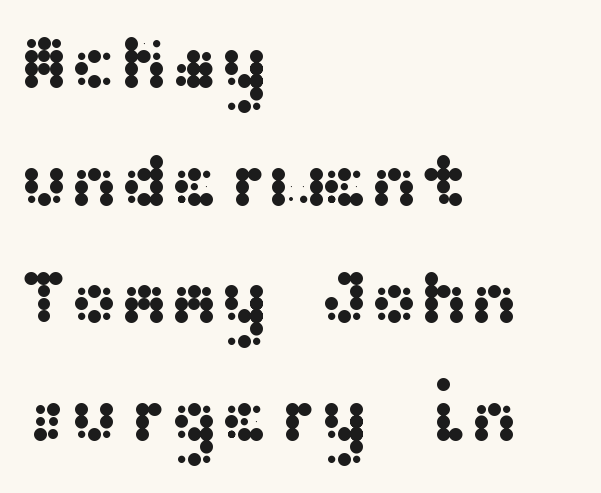
This rendering leaves character spacing at its baseline value. The characters display no serif detailing; their extremities are plain. Is there much room between lines? A standard amount, neither cramped nor airy. Bare-footed words on every line. This is roman type, the default non-slanted kind.
